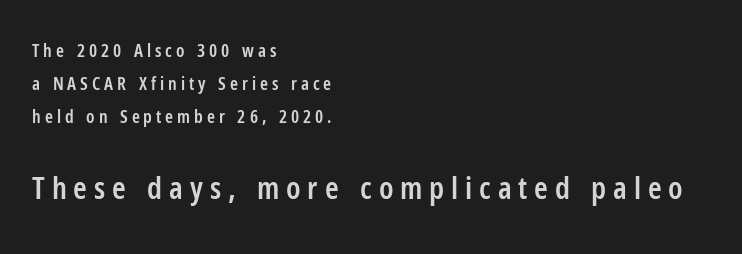
{"serif": "no", "italic": "no", "bold": "semi", "weight": "semibold", "width": "condensed", "stroke_contrast": "low", "x_height": "medium", "monospaced": "no", "underline": "no", "align": "left", "line_spacing_ratio": 1.83, "letter_spacing": "wide", "letter_spacing_em": 0.22, "larger_block": "second", "size_ratio": 1.72, "glyph_px": 31}
